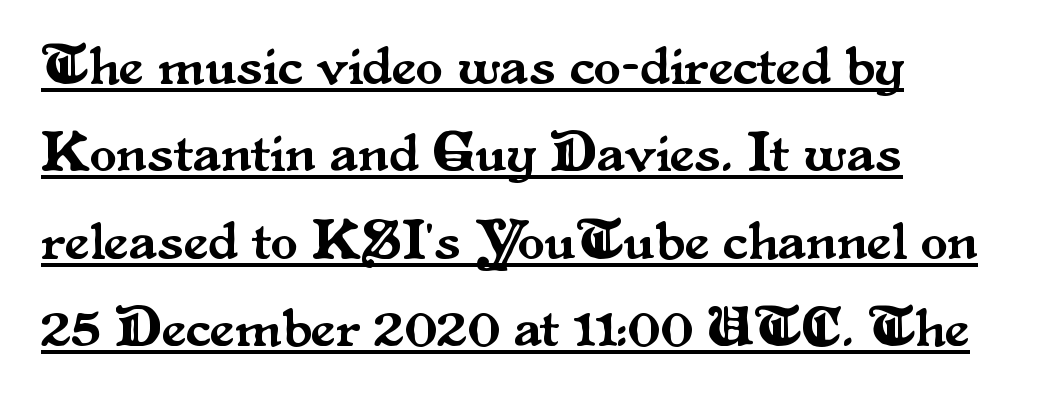
The lettering stays uniformly vertical, giving the passage a roman look. The type is set solid horizontally, with unmodified tracking. Visually the block forms a straight wall on the left and a jagged coastline on the right. A typesetter would call this leading conventional body-copy spacing. Do the characters align in a grid? No, the font is proportional. The specimen includes a rule beneath the text block's lines.
